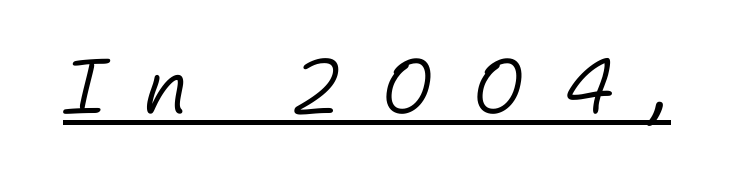
Q: Is the text bold? A: No.
Q: Is the text italic (slanted)? A: Yes, it leans right by about 11 degrees.
Q: Is the text underlined? A: Yes.
Q: Is the spacing between letters normal or unusually wide? A: Unusually wide.
Q: Width (condensed, normal, or wide)? A: Normal.
Q: Stroke contrast? A: Low.
Q: x-height? A: Medium.
Q: Monospaced? A: No.
